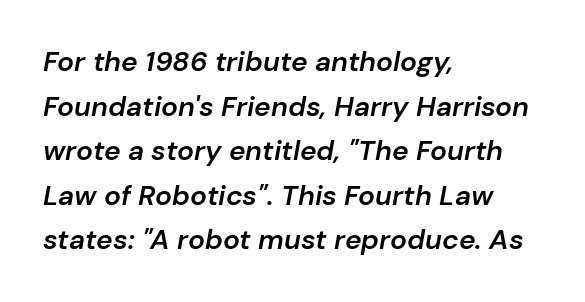
Baseline-to-baseline distance is the conventional proportion of letter height. Horizontal alignment here is leftward, the default for most running prose. This is moderately heavy type, rendered in semibold. The type is set solid horizontally, with unmodified tracking. Clear beneath every line of the passage. Note the varied advance widths — an 'i' is clearly narrower than an 'm'.
